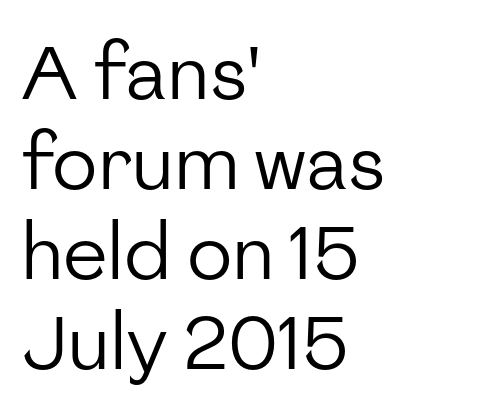
The image shows 75 px regular-weight sans-serif type, upright; set left-aligned, line spacing 1.2x, normal letter spacing, not underlined; low stroke contrast and a medium x-height.
